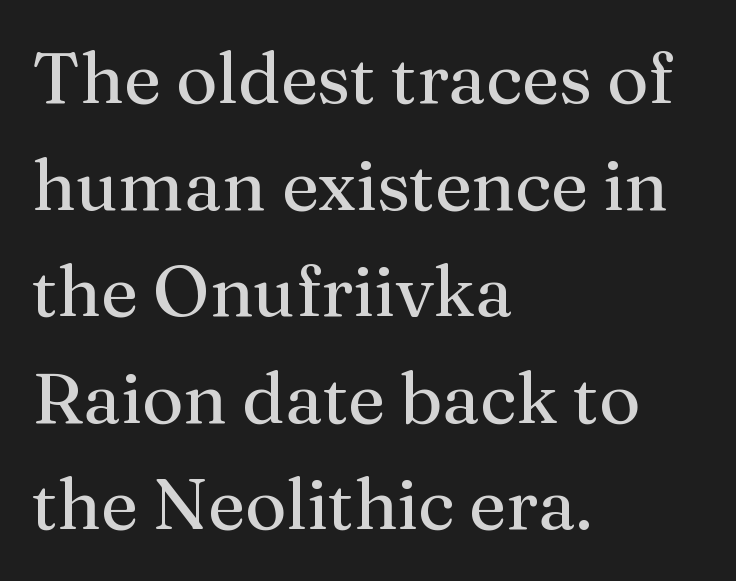
Reading down the block, your eye returns to a fixed left position each line. The lettering holds an erect, upright posture throughout. Quick note: underline off. Compared with typical paragraphs, the rows here are spaced about the same.
